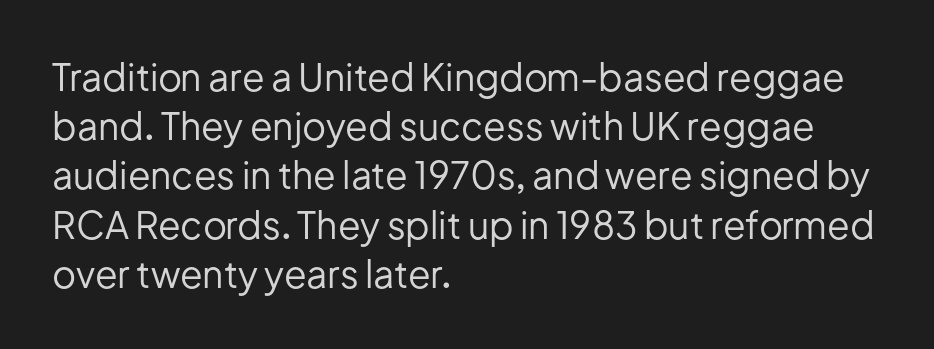
{"serif": "no", "italic": "no", "bold": "no", "weight": "regular", "width": "normal", "stroke_contrast": "low", "x_height": "medium", "monospaced": "no", "underline": "no", "align": "left", "line_spacing": "normal", "line_spacing_ratio": 1.33, "letter_spacing": "normal", "letter_spacing_em": 0.0, "glyph_px": 37}
